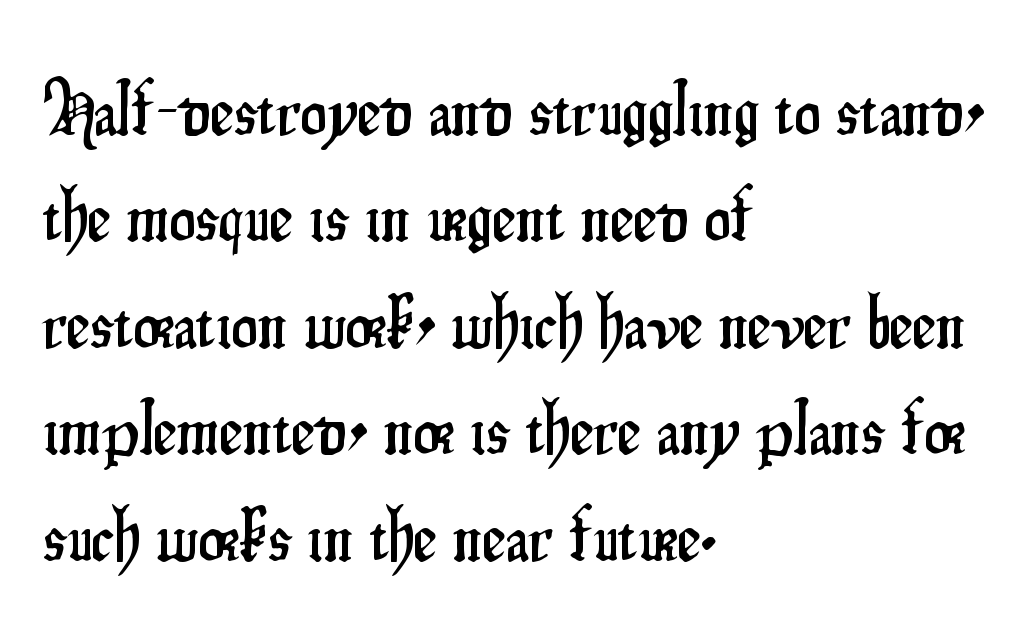
The image shows 75 px condensed sans-serif type, upright; set left-aligned, normal line spacing (1.42x), normal letter spacing, not underlined; low stroke contrast and a small x-height.
